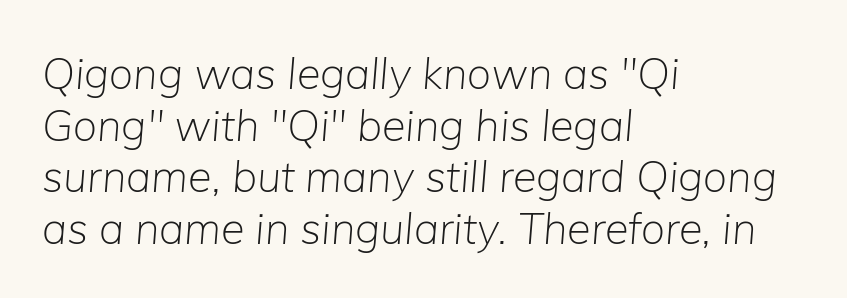
Q: Is the text bold? A: No.
Q: Is the text italic (slanted)? A: Yes, it leans right by about 5 degrees.
Q: Is the text underlined? A: No.
Q: How is the paragraph aligned? A: Left-aligned.
Q: Is the spacing between letters normal or unusually wide? A: Normal.
Q: Width (condensed, normal, or wide)? A: Normal.
Q: Stroke contrast? A: Low.
Q: x-height? A: Medium.
Q: Monospaced? A: No.
